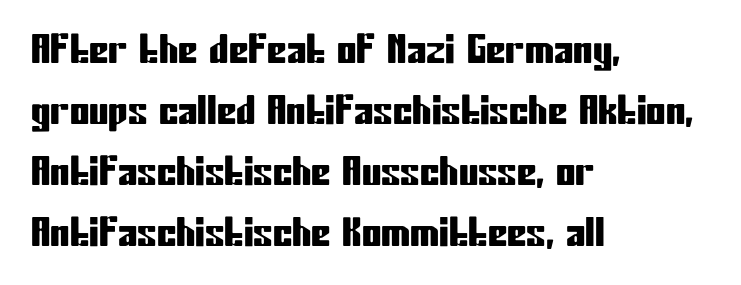
{"serif": "no", "italic": "no", "width": "condensed", "stroke_contrast": "low", "x_height": "medium", "monospaced": "no", "underline": "no", "align": "left", "line_spacing": "normal", "line_spacing_ratio": 1.56, "letter_spacing": "normal", "letter_spacing_em": 0.0, "glyph_px": 39}
